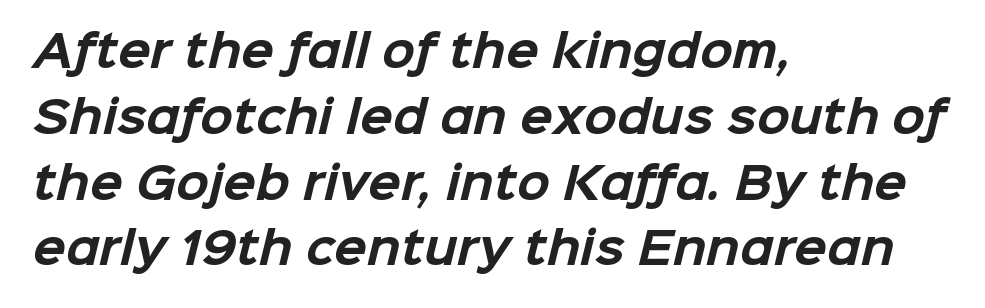
{"serif": "no", "bold": "yes", "weight": "bold", "width": "normal", "stroke_contrast": "low", "x_height": "medium", "monospaced": "no", "underline": "no", "align": "left", "line_spacing": "normal", "line_spacing_ratio": 1.53, "letter_spacing": "normal", "letter_spacing_em": 0.0, "glyph_px": 43}
